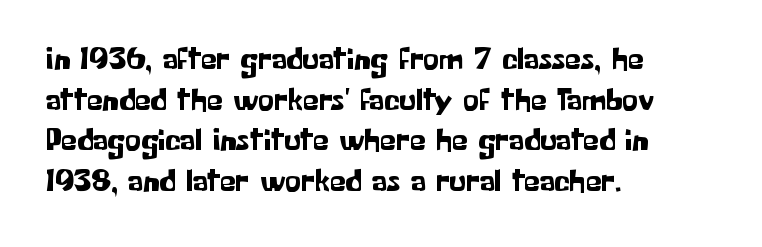
Type without underlining. Does extra space separate the letters? No, they use regular spacing. How would I describe the line gaps? Plain and ordinary. The passage shown is typeset with a sans-serif family. Do the characters align in a grid? No, the font is proportional. Is the block centered? No — it sits flush against the left margin.
